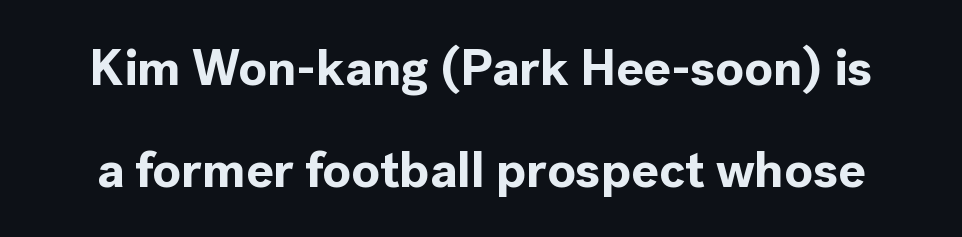
The image shows 51 px bold sans-serif type, upright; set loose line spacing (2.0x), normal letter spacing, not underlined; a medium x-height.
